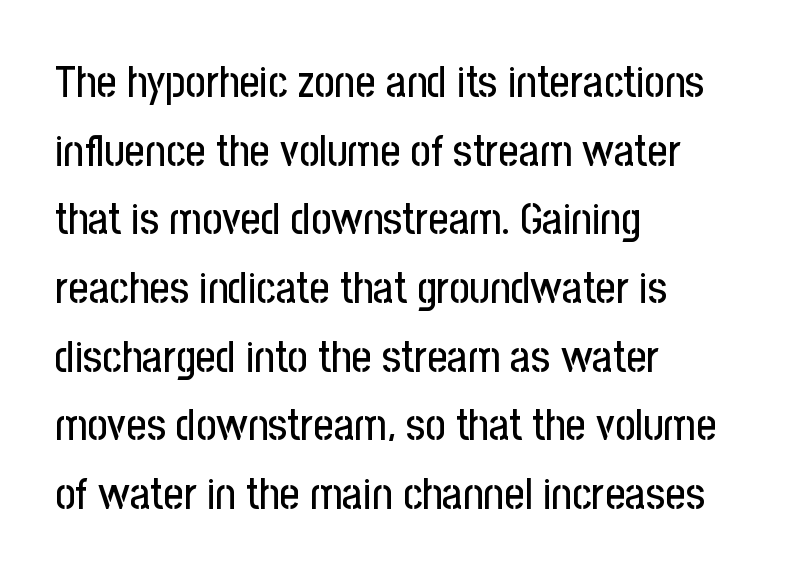
Honestly, the letter spacing is just normal — you wouldn't notice it. Upright lettering throughout. The space beneath each line is pristine and unruled. Nope, no serifs anywhere on these letters. A typesetter would call this proportional, since set widths differ per character. Line spacing here is normal.
